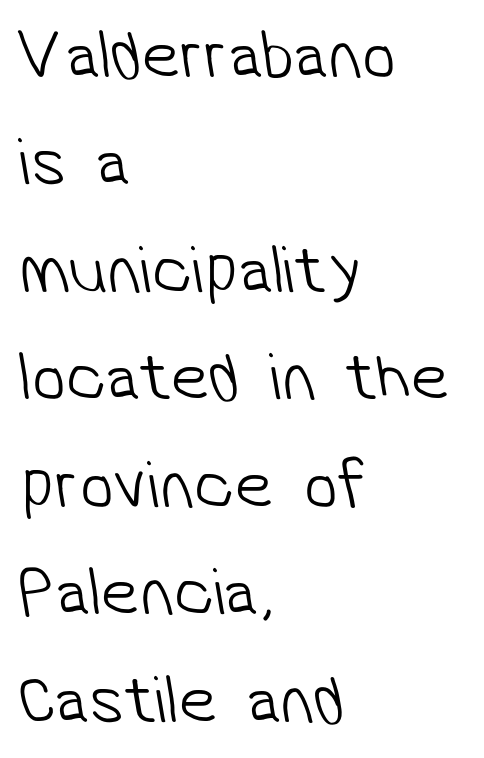
{"serif": "no", "bold": "no", "weight": "light", "width": "normal", "stroke_contrast": "low", "x_height": "medium", "monospaced": "no", "underline": "no", "align": "left", "line_spacing": "normal", "line_spacing_ratio": 1.58, "letter_spacing": "normal", "letter_spacing_em": 0.0, "glyph_px": 68}
